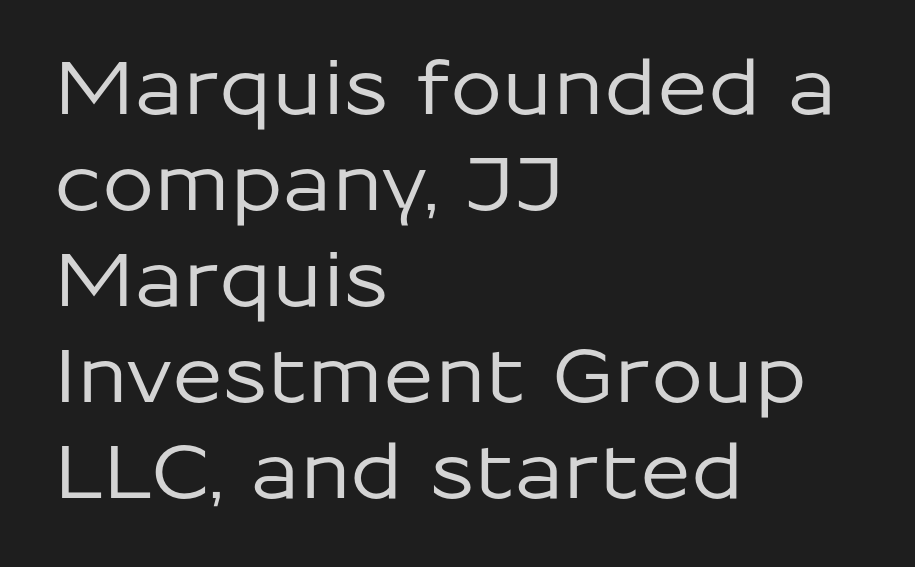
{"serif": "no", "italic": "no", "width": "normal", "stroke_contrast": "low", "x_height": "medium", "monospaced": "no", "underline": "no", "align": "left", "line_spacing": "normal", "line_spacing_ratio": 1.28, "letter_spacing": "normal", "letter_spacing_em": 0.0, "glyph_px": 75}
